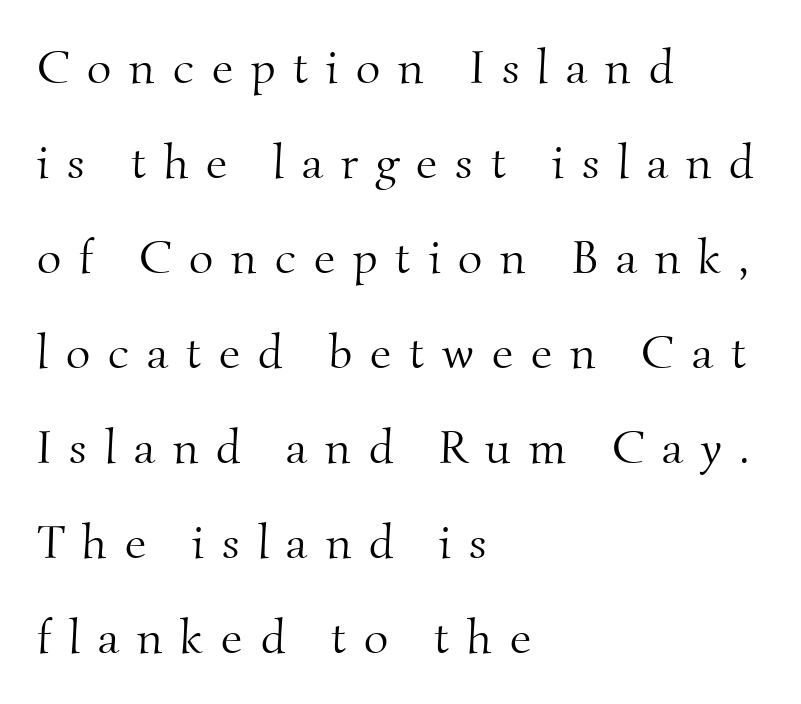
Q: Is the text bold? A: No.
Q: Is the typeface a serif or a sans-serif typeface? A: Serif.
Q: Is the text underlined? A: No.
Q: How is the paragraph aligned? A: Left-aligned.
Q: Is the spacing between letters normal or unusually wide? A: Unusually wide.
Q: Is the spacing between lines tight, normal or loose? A: Loose.
Q: Width (condensed, normal, or wide)? A: Normal.
Q: Stroke contrast? A: Medium.
Q: x-height? A: Small.
Q: Monospaced? A: No.
